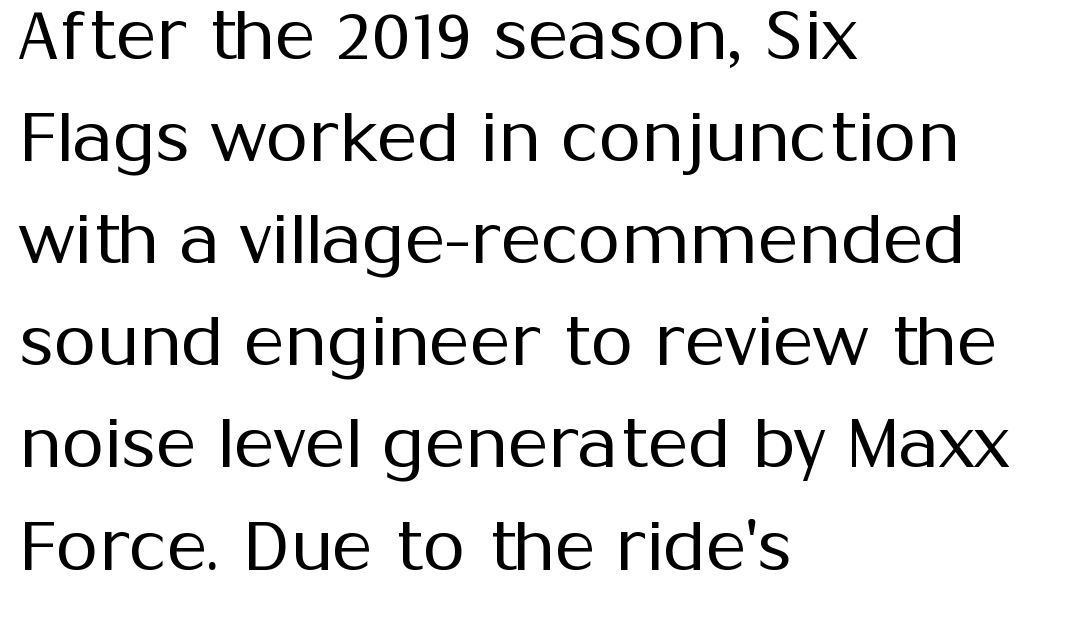
This sample has the flowing, uneven cadence of proportional lettering. Decoration check: the copy has no underline. Weight: not bold — regular or lighter. The leading is moderate, giving the passage an even texture.
